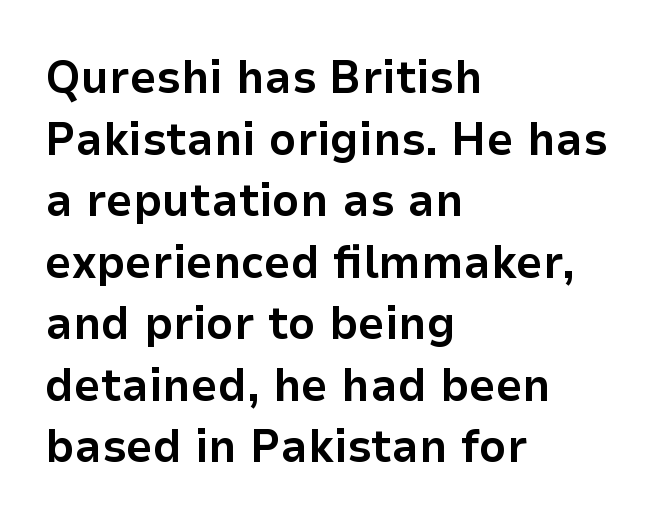
Q: Is the text bold? A: Yes.
Q: Is the text italic (slanted)? A: No, it is upright.
Q: Is the typeface a serif or a sans-serif typeface? A: Sans-serif.
Q: Is the text underlined? A: No.
Q: How is the paragraph aligned? A: Left-aligned.
Q: Is the spacing between letters normal or unusually wide? A: Normal.
Q: Is the spacing between lines tight, normal or loose? A: Normal.
Q: Width (condensed, normal, or wide)? A: Normal.
Q: Stroke contrast? A: Low.
Q: x-height? A: Medium.
Q: Monospaced? A: No.
